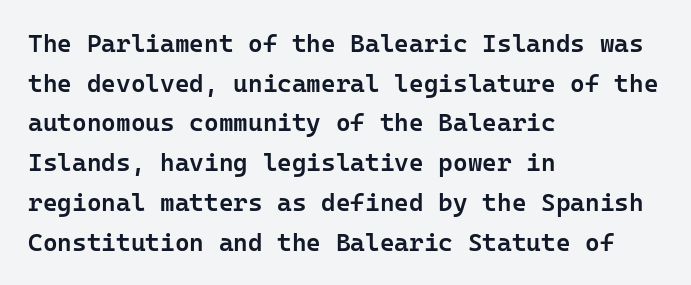
A bare baseline throughout the passage. Letter spacing: default. It's the straight-up-and-down kind of type. A somewhat darkened texture: the type is semibold rather than bold. Interline gaps are of average width in this sample. Compared with a centered layout, this one pins lines to the left instead.
